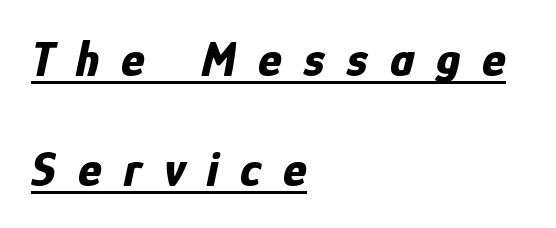
There's an unmistakable incline to the writing here. One glance says open: line gaps are wider than usual. Words appear elongated and porous because spacing is wide. The ragged edge is on the right, which tells us the setting is flush left. The face used here is proportionally spaced, like ordinary book or web type.
